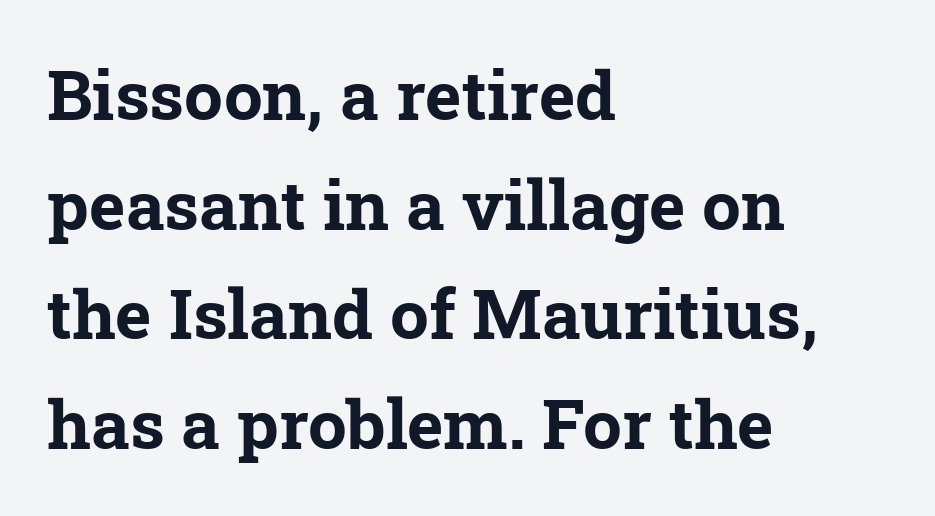
The rendering uses natural spacing where letterforms have individual widths. The letters sit at their default tracking, neither squeezed nor spread. Observe the serifs anchoring each vertical stroke in this sample. What weight is shown? A full bold with thick strokes.
